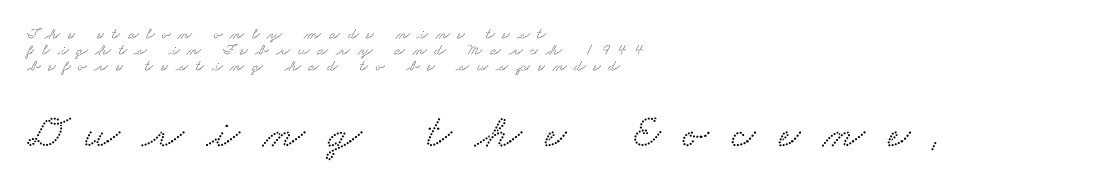
Decoration check: the copy has no underline. Is the lower block the larger one? Yes — the lower block carries the bigger type. The gaps between neighbouring characters are conspicuously large. Typeset ragged right — the left edge is the straight one.
